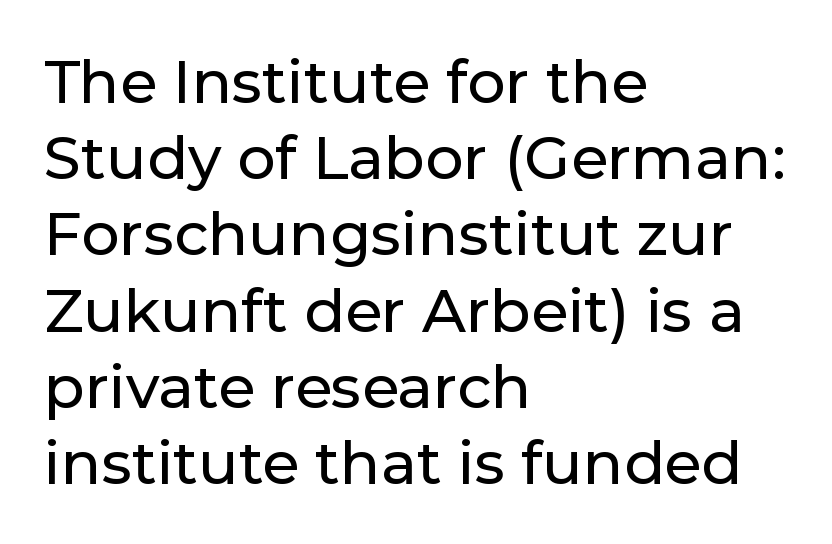
Q: Is the text italic (slanted)? A: No, it is upright.
Q: Is the typeface a serif or a sans-serif typeface? A: Sans-serif.
Q: Is the text underlined? A: No.
Q: How is the paragraph aligned? A: Left-aligned.
Q: Is the spacing between letters normal or unusually wide? A: Normal.
Q: Is the spacing between lines tight, normal or loose? A: Normal.
Q: Width (condensed, normal, or wide)? A: Normal.
Q: Stroke contrast? A: Low.
Q: x-height? A: Medium.
Q: Monospaced? A: No.
